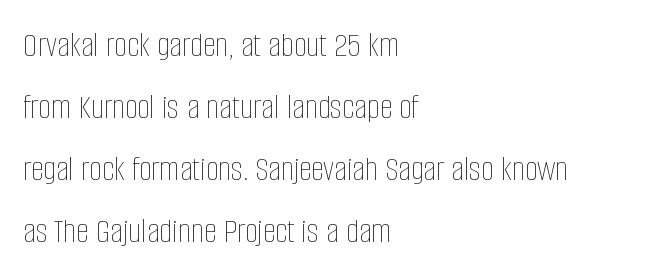
The image shows 36 px thin, condensed type, upright; set left-aligned, line spacing 1.72x, normal letter spacing, not underlined; low stroke contrast and a large x-height.
